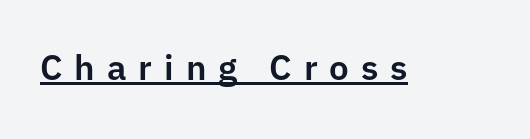
The image shows 35 px sans-serif type, upright; set unusually wide letter spacing (+0.34 em), underlined; low stroke contrast and a medium x-height.
